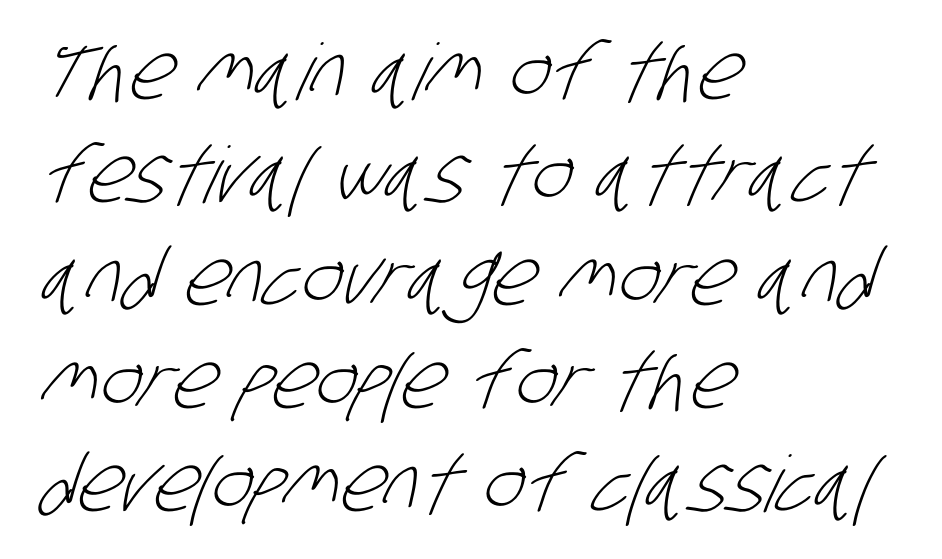
Q: Is the text bold? A: No.
Q: Is the typeface a serif or a sans-serif typeface? A: Sans-serif.
Q: Is the text underlined? A: No.
Q: How is the paragraph aligned? A: Left-aligned.
Q: Is the spacing between letters normal or unusually wide? A: Normal.
Q: Is the spacing between lines tight, normal or loose? A: Normal.
Q: Width (condensed, normal, or wide)? A: Condensed.
Q: Stroke contrast? A: Low.
Q: x-height? A: Large.
Q: Monospaced? A: No.
